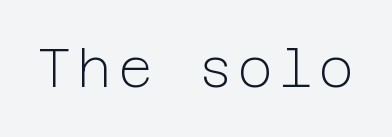
Is this a heavy cut? Hardly; it is regular or lighter. This is roman type, the default non-slanted kind. Just letters on the line, the space beneath them empty. These lines are composed in type without serifs.
